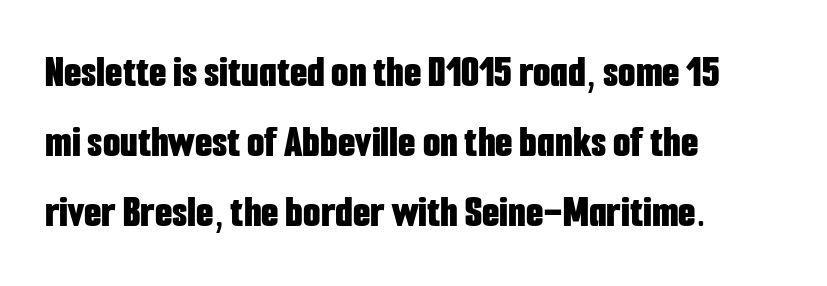
The image shows 45 px bold, condensed sans-serif type, upright; set left-aligned, normal line spacing (1.56x), normal letter spacing, not underlined; low stroke contrast and a medium x-height.
